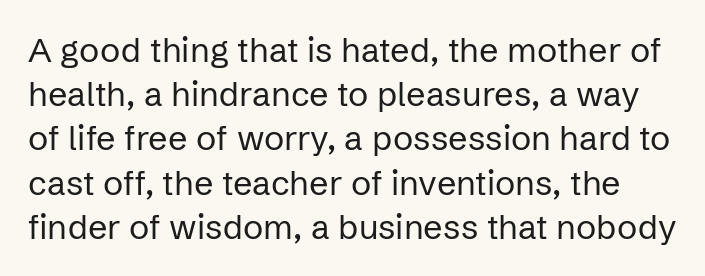
{"serif": "no", "italic": "no", "bold": "no", "weight": "regular", "width": "normal", "stroke_contrast": "low", "x_height": "medium", "monospaced": "no", "underline": "no", "line_spacing": "normal", "line_spacing_ratio": 1.3, "letter_spacing": "normal", "letter_spacing_em": 0.0, "glyph_px": 34}
